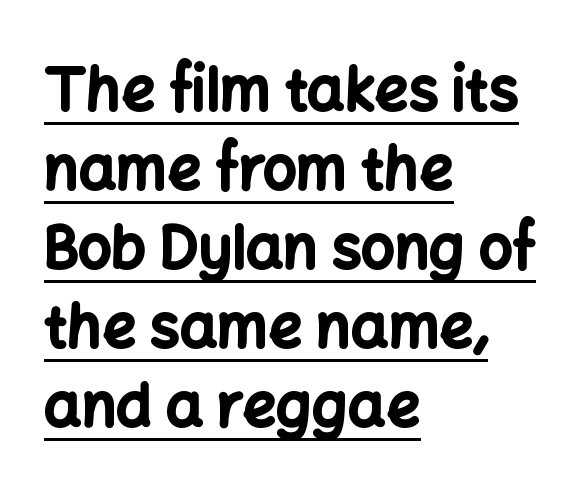
The image shows 59 px bold sans-serif type, upright; set left-aligned, normal line spacing (1.34x), normal letter spacing, underlined; low stroke contrast and a medium x-height.
